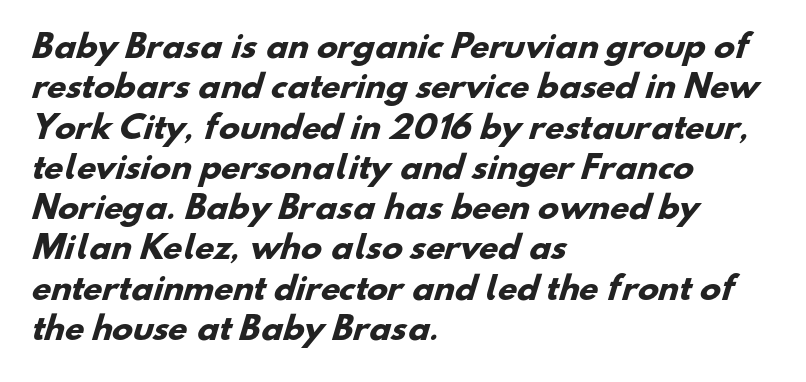
{"serif": "no", "bold": "yes", "weight": "heavy", "width": "normal", "stroke_contrast": "low", "x_height": "small", "monospaced": "no", "underline": "no", "align": "left", "line_spacing": "normal", "line_spacing_ratio": 1.3, "letter_spacing": "normal", "letter_spacing_em": 0.0, "glyph_px": 31}
